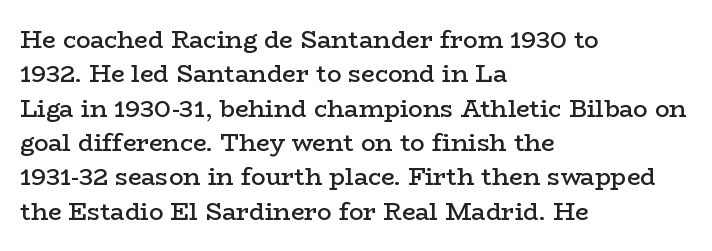
The image shows 24 px text type, upright; set left-aligned, normal line spacing (1.43x), normal letter spacing, not underlined.
